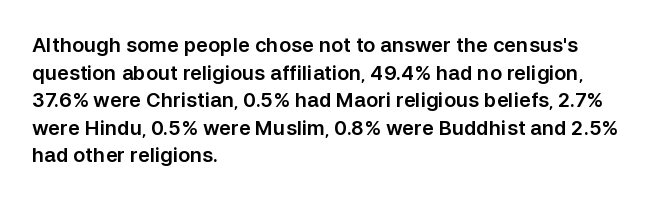
{"italic": "no", "underline": "no", "align": "left", "line_spacing": "normal", "line_spacing_ratio": 1.38, "letter_spacing": "normal", "letter_spacing_em": 0.0, "glyph_px": 20}
